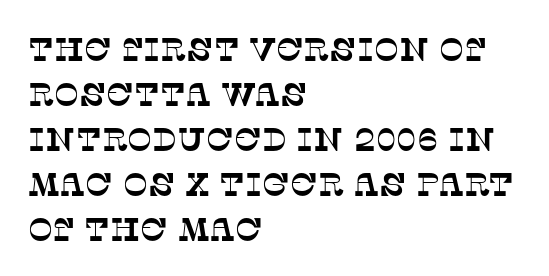
Baseline-to-baseline distance is the conventional proportion of letter height. Here the designer chose a conventional face with non-uniform glyph widths. Just letters on the line, the space beneath them empty. This sample uses plain, unmodified letter spacing. Layout note: lines flush left. The letters carry serifs — small finishing strokes at the ends of their stems.
